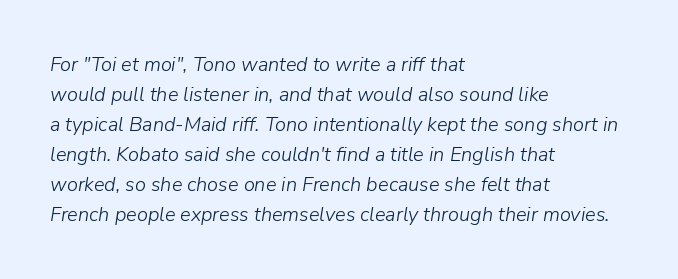
Decoration check: the copy has no underline. Emphasis-style slanted type is in use. The ragged edge is on the right, which tells us the setting is flush left. The line texture is even and compact thanks to regular tracking. Line spacing here is normal.
